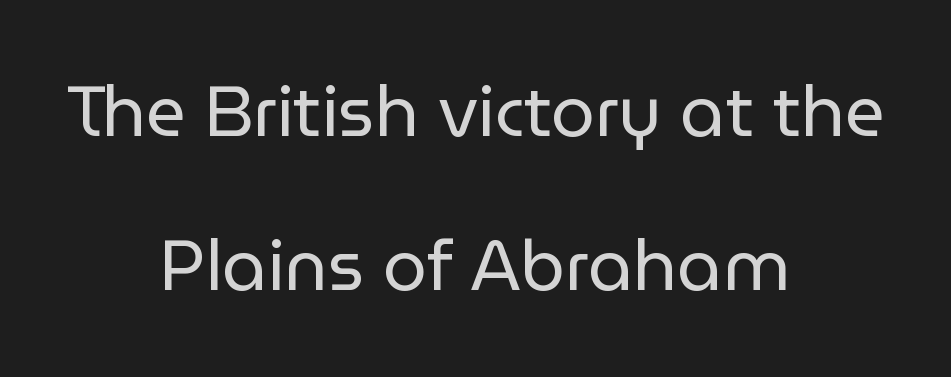
You could fit nearly another row in the gap between these rows. The lettering holds an erect, upright posture throughout. The space directly below the letters is spotless. Alignment: centered.
